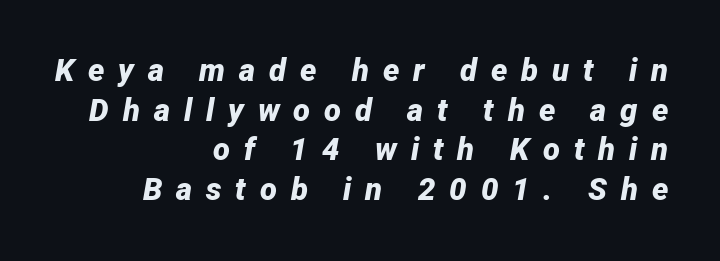
{"italic": "yes", "lean": "right", "slant_degrees": 12, "bold": "yes", "weight": "bold", "width": "normal", "stroke_contrast": "low", "x_height": "medium", "monospaced": "no", "underline": "no", "align": "right", "line_spacing": "normal", "line_spacing_ratio": 1.28, "letter_spacing": "wide", "letter_spacing_em": 0.45, "glyph_px": 31}
